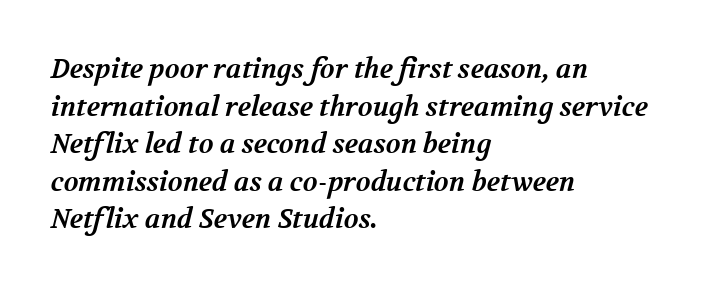
{"bold": "yes", "underline": "no", "align": "left", "line_spacing": "normal", "line_spacing_ratio": 1.39, "letter_spacing": "normal", "letter_spacing_em": 0.0, "glyph_px": 27}
